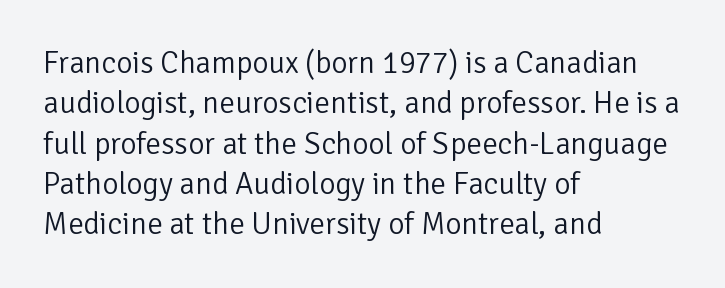
Q: Is the text bold? A: No.
Q: Is the text italic (slanted)? A: No, it is upright.
Q: Is the typeface a serif or a sans-serif typeface? A: Sans-serif.
Q: Is the text underlined? A: No.
Q: How is the paragraph aligned? A: Left-aligned.
Q: Is the spacing between letters normal or unusually wide? A: Normal.
Q: Is the spacing between lines tight, normal or loose? A: Normal.
Q: Width (condensed, normal, or wide)? A: Normal.
Q: Stroke contrast? A: Low.
Q: x-height? A: Medium.
Q: Monospaced? A: No.
